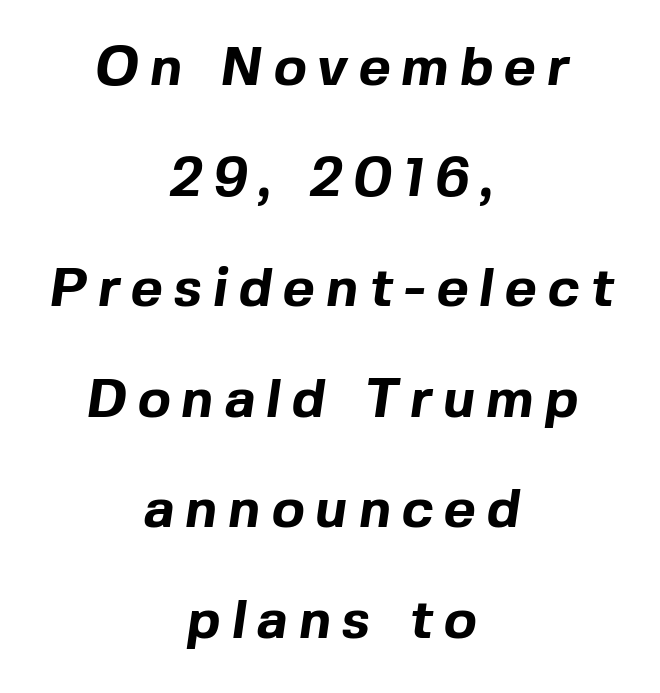
{"serif": "no", "bold": "yes", "weight": "bold", "width": "normal", "x_height": "medium", "monospaced": "no", "underline": "no", "align": "center", "line_spacing": "loose", "line_spacing_ratio": 2.01, "letter_spacing": "wide", "letter_spacing_em": 0.2, "glyph_px": 55}
